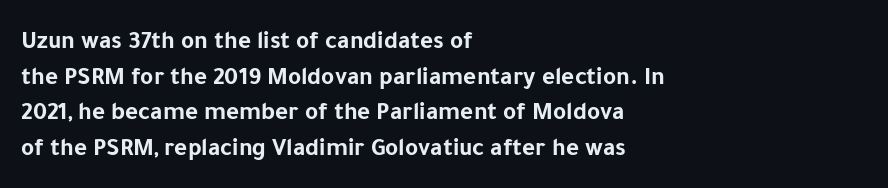
{"italic": "no", "bold": "yes", "underline": "no", "align": "left", "line_spacing": "normal", "line_spacing_ratio": 1.43, "letter_spacing": "normal", "letter_spacing_em": 0.0, "glyph_px": 25}
